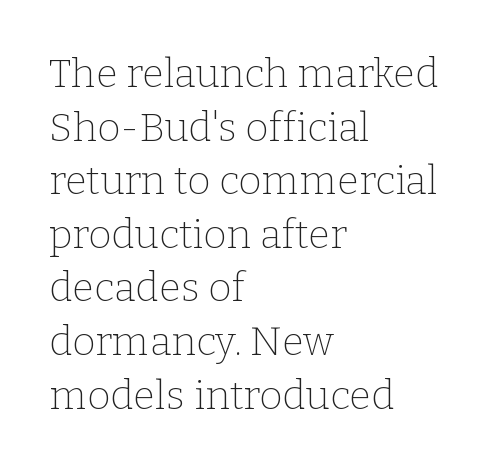
The image shows 40 px thin serif type, upright; set left-aligned, normal line spacing (1.34x), normal letter spacing, not underlined; low stroke contrast and a medium x-height.
